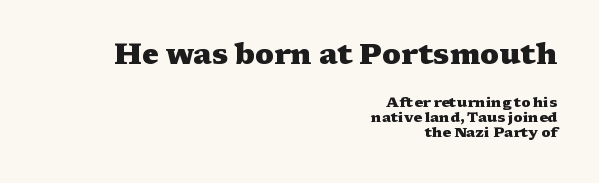
A typesetter would call this leading minimal, almost set solid. Characters follow at the spacing the type designer built in. The type sits square on the baseline with zero lean. Varying glyph widths throughout — classic text-font behaviour. The typesetter chose a ragged-left arrangement here.
